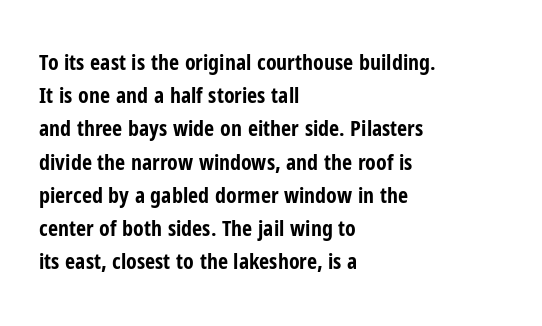
The image shows 22 px bold type, upright; set left-aligned, normal line spacing (1.51x), normal letter spacing, not underlined.
